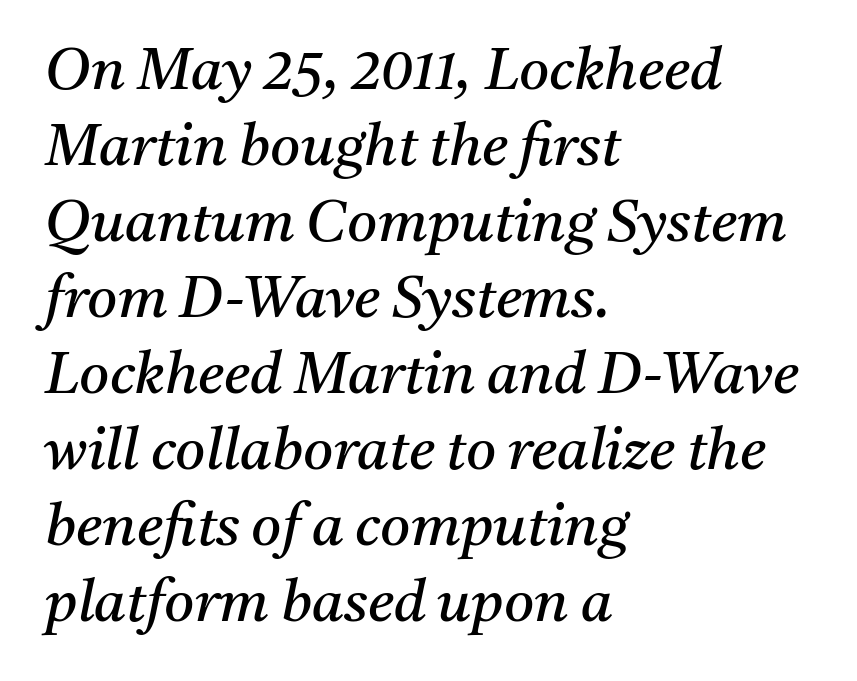
Q: Is the text bold? A: No.
Q: Is the text italic (slanted)? A: Yes, it leans right by about 11 degrees.
Q: Is the typeface a serif or a sans-serif typeface? A: Serif.
Q: Is the text underlined? A: No.
Q: How is the paragraph aligned? A: Left-aligned.
Q: Is the spacing between letters normal or unusually wide? A: Normal.
Q: Is the spacing between lines tight, normal or loose? A: Normal.
Q: Width (condensed, normal, or wide)? A: Normal.
Q: Stroke contrast? A: Medium.
Q: x-height? A: Medium.
Q: Monospaced? A: No.
